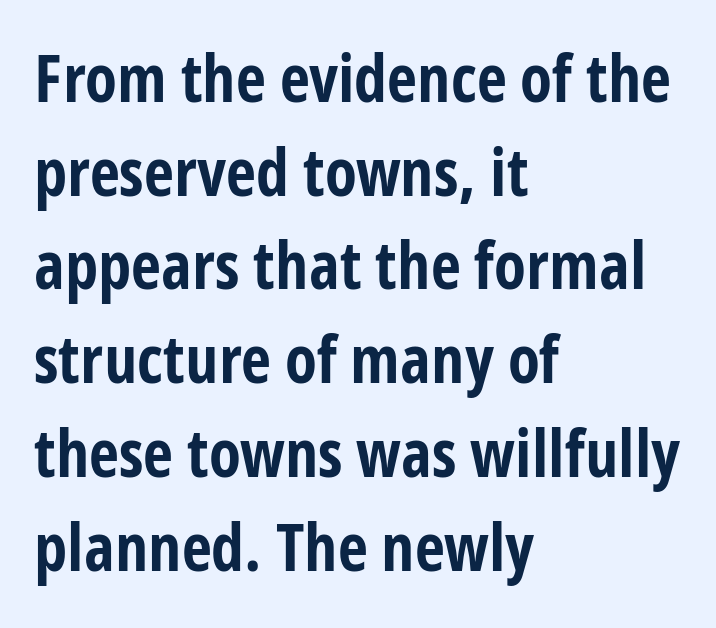
Q: Is the text bold? A: Yes.
Q: Is the text italic (slanted)? A: No, it is upright.
Q: Is the typeface a serif or a sans-serif typeface? A: Sans-serif.
Q: Is the text underlined? A: No.
Q: How is the paragraph aligned? A: Left-aligned.
Q: Is the spacing between letters normal or unusually wide? A: Normal.
Q: Is the spacing between lines tight, normal or loose? A: Normal.
Q: Width (condensed, normal, or wide)? A: Condensed.
Q: Stroke contrast? A: Low.
Q: x-height? A: Medium.
Q: Monospaced? A: No.
